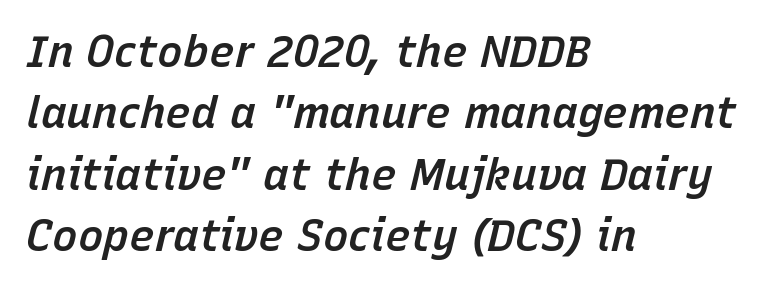
Honestly, the row spacing looks completely unremarkable. A student would call this left alignment; a typographer would say flush left, rag right. Glyph-to-glyph distance matches everyday printed text. The glyphs are unaccompanied by any horizontal stroke below them.
